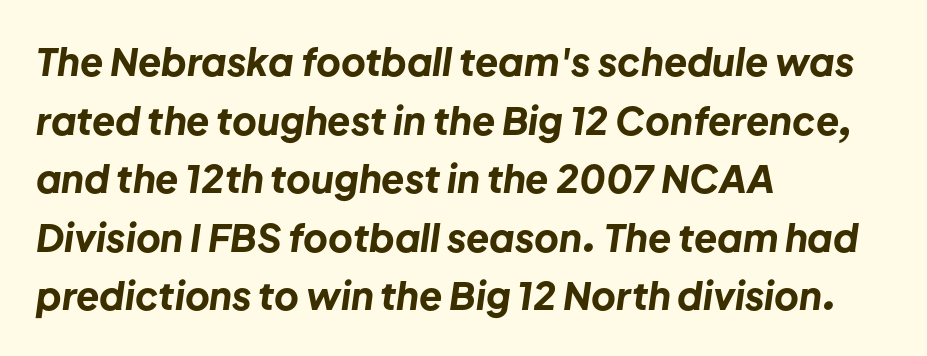
{"italic": "yes", "lean": "right", "slant_degrees": 8, "bold": "yes", "weight": "bold", "width": "normal", "stroke_contrast": "low", "x_height": "medium", "monospaced": "no", "underline": "no", "align": "left", "line_spacing": "normal", "line_spacing_ratio": 1.54, "letter_spacing": "normal", "letter_spacing_em": 0.0, "glyph_px": 38}
